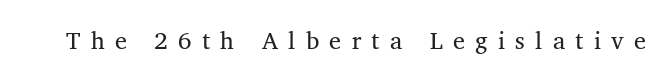
This is not heavy type; no bold has been used. You could only call the tracking loose — the letters float apart. The strip under each line holds only bare page.
